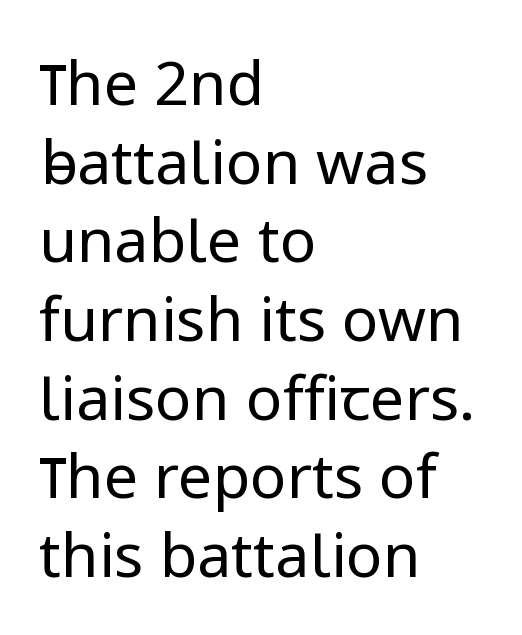
The image shows 61 px regular-weight sans-serif type, upright; set left-aligned, normal line spacing (1.29x), normal letter spacing, not underlined; low stroke contrast and a medium x-height.
